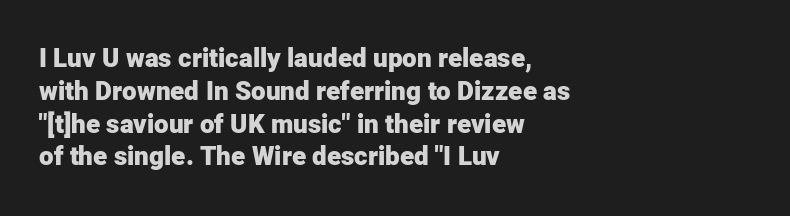
Q: Is the text bold? A: Yes.
Q: Is the text italic (slanted)? A: No, it is upright.
Q: Is the text underlined? A: No.
Q: How is the paragraph aligned? A: Left-aligned.
Q: Is the spacing between letters normal or unusually wide? A: Normal.
Q: Is the spacing between lines tight, normal or loose? A: Normal.
